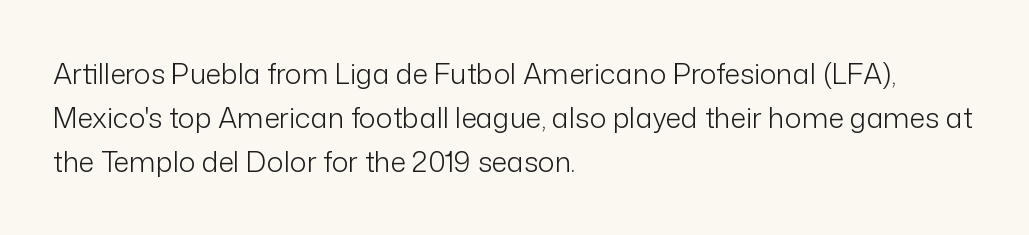
{"serif": "no", "italic": "no", "bold": "no", "weight": "light", "width": "normal", "stroke_contrast": "low", "x_height": "medium", "monospaced": "no", "underline": "no", "align": "left", "line_spacing": "normal", "line_spacing_ratio": 1.58, "letter_spacing": "normal", "letter_spacing_em": 0.0, "glyph_px": 28}
